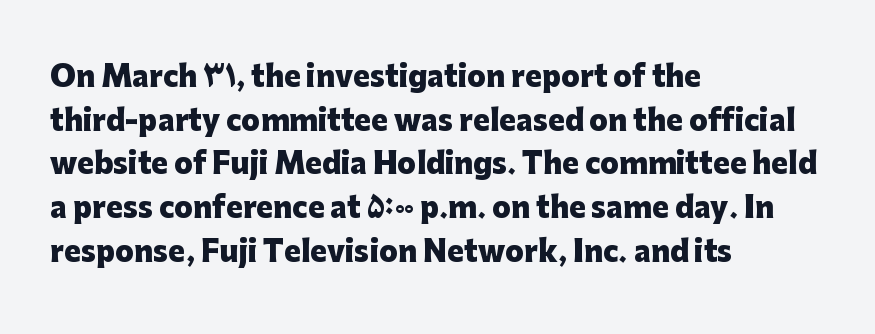
{"serif": "no", "italic": "no", "bold": "yes", "weight": "heavy", "width": "normal", "stroke_contrast": "low", "x_height": "medium", "monospaced": "no", "underline": "no", "align": "left", "line_spacing": "normal", "line_spacing_ratio": 1.56, "letter_spacing": "normal", "letter_spacing_em": 0.0, "glyph_px": 28}
